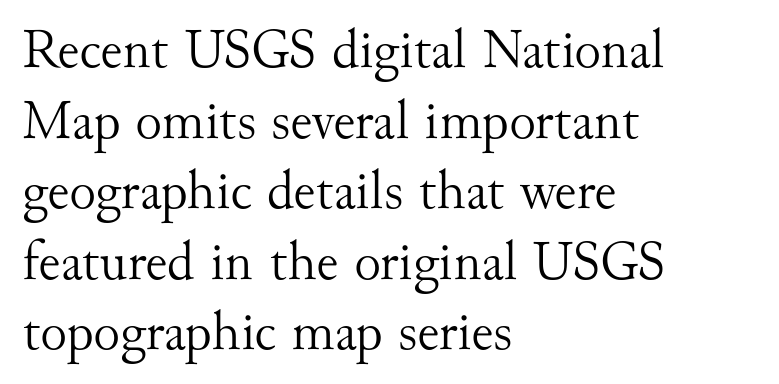
Q: Is the text bold? A: No.
Q: Is the text italic (slanted)? A: No, it is upright.
Q: Is the typeface a serif or a sans-serif typeface? A: Serif.
Q: Is the text underlined? A: No.
Q: How is the paragraph aligned? A: Left-aligned.
Q: Is the spacing between letters normal or unusually wide? A: Normal.
Q: Is the spacing between lines tight, normal or loose? A: Normal.
Q: Width (condensed, normal, or wide)? A: Normal.
Q: Stroke contrast? A: Medium.
Q: x-height? A: Small.
Q: Monospaced? A: No.
